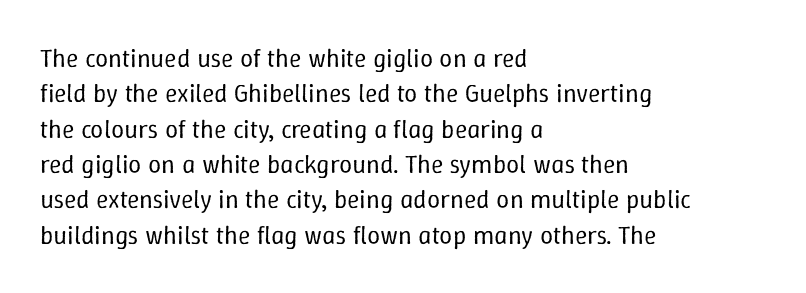
{"italic": "no", "bold": "no", "underline": "no", "align": "left", "line_spacing": "normal", "line_spacing_ratio": 1.36, "letter_spacing": "normal", "letter_spacing_em": 0.0, "glyph_px": 26}
